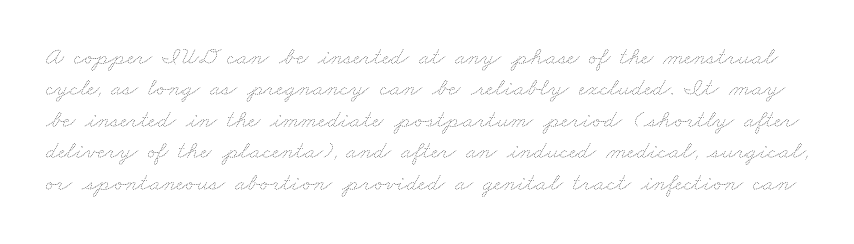
Words float on clear page, feet unadorned. Look at the tracking — it's just the regular setting, nothing added. The font sits on the lighter half of the weight spectrum, regular included. Honestly, the row spacing looks completely unremarkable.
